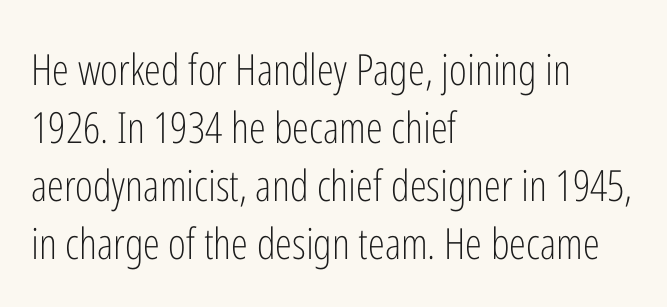
{"serif": "no", "italic": "no", "bold": "no", "weight": "light", "width": "condensed", "stroke_contrast": "low", "x_height": "medium", "monospaced": "no", "underline": "no", "align": "left", "line_spacing": "normal", "line_spacing_ratio": 1.35, "letter_spacing": "normal", "letter_spacing_em": 0.0, "glyph_px": 43}
